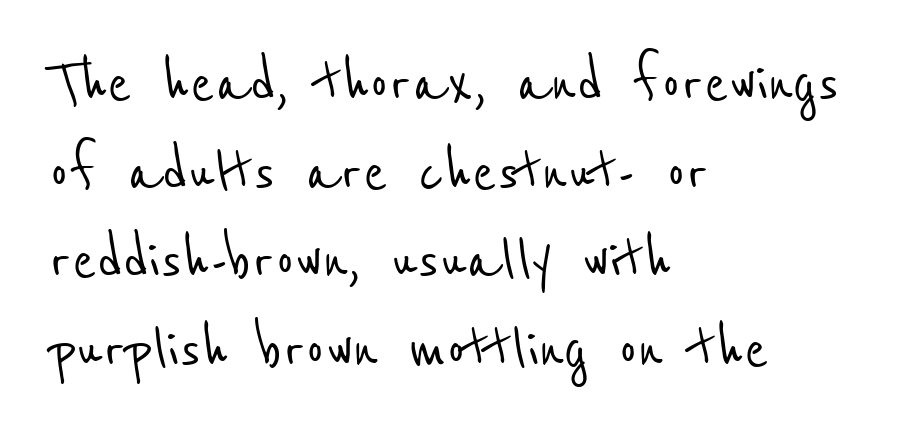
The image shows 72 px condensed sans-serif type; set left-aligned, line spacing 1.23x, normal letter spacing, not underlined; low stroke contrast and a medium x-height.
